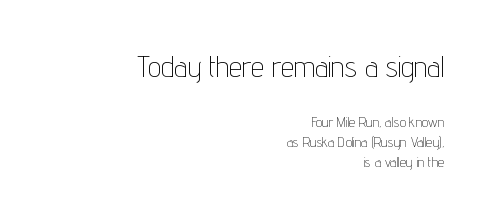
{"serif": "no", "italic": "no", "bold": "no", "weight": "thin", "width": "condensed", "stroke_contrast": "low", "x_height": "medium", "monospaced": "no", "underline": "no", "align": "right", "line_spacing": "normal", "line_spacing_ratio": 1.41, "letter_spacing": "normal", "letter_spacing_em": 0.0, "larger_block": "first", "size_ratio": 2.07, "glyph_px": 29}
